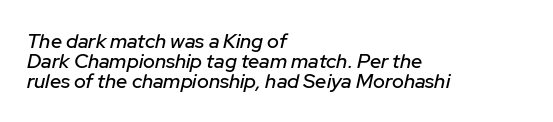
The image shows 20 px text type, italic (leaning right); set left-aligned, tight line spacing (1.0x), normal letter spacing, not underlined.
